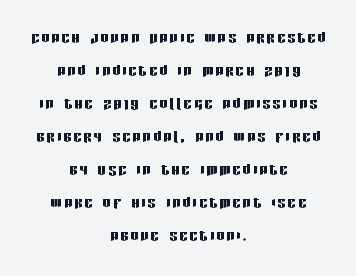
Q: Is the text italic (slanted)? A: No, it is upright.
Q: Is the text underlined? A: No.
Q: How is the paragraph aligned? A: Centered.
Q: Is the spacing between lines tight, normal or loose? A: Normal.
